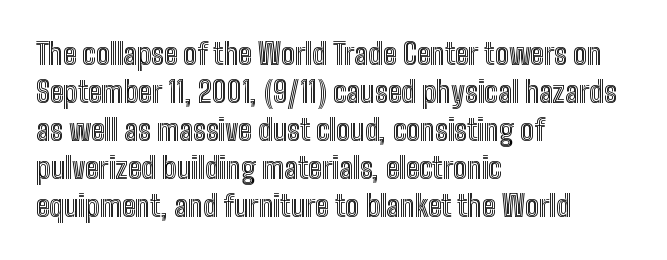
{"italic": "no", "width": "condensed", "x_height": "medium", "monospaced": "no", "underline": "no", "align": "left", "line_spacing": "normal", "line_spacing_ratio": 1.31, "letter_spacing": "normal", "letter_spacing_em": 0.0, "glyph_px": 29}
